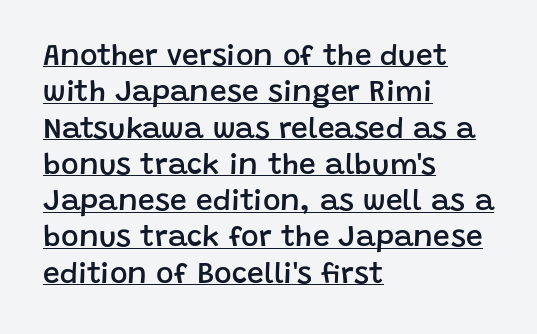
This sample is left-justified, so line endings fall wherever the words run out. Inter-character spacing is left at the font's built-in metrics. Typographically, this falls in the sans-serif category. Compared with undecorated copy, this sample adds a rule below the words. A semibold gives these letters moderate extra thickness, short of bold. The axis of the letterforms is exactly vertical.
